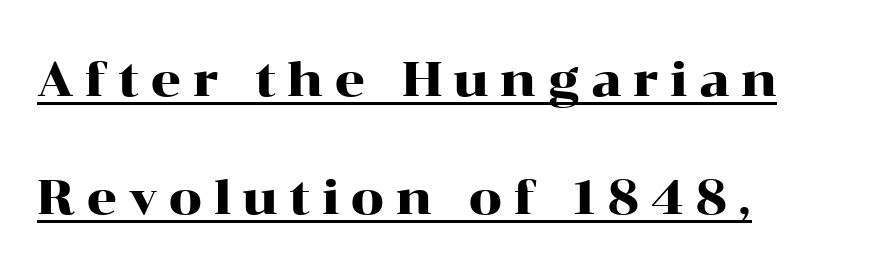
Q: Is the text italic (slanted)? A: No, it is upright.
Q: Is the typeface a serif or a sans-serif typeface? A: Serif.
Q: Is the text underlined? A: Yes.
Q: How is the paragraph aligned? A: Left-aligned.
Q: Is the spacing between letters normal or unusually wide? A: Unusually wide.
Q: Is the spacing between lines tight, normal or loose? A: Loose.
Q: Width (condensed, normal, or wide)? A: Wide.
Q: Stroke contrast? A: High.
Q: x-height? A: Medium.
Q: Monospaced? A: No.
